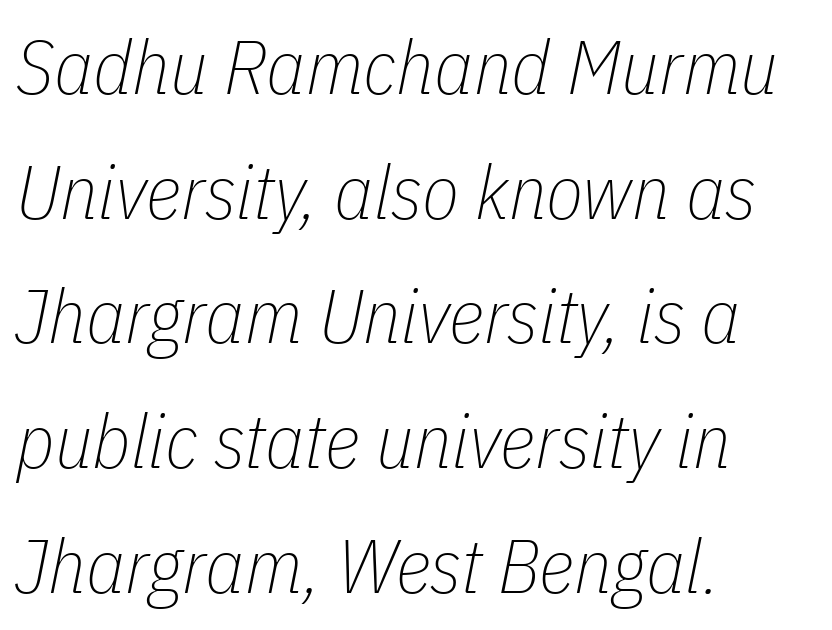
Q: Is the text bold? A: No.
Q: Is the text italic (slanted)? A: Yes, it leans right by about 11 degrees.
Q: Is the text underlined? A: No.
Q: How is the paragraph aligned? A: Left-aligned.
Q: Is the spacing between letters normal or unusually wide? A: Normal.
Q: Is the spacing between lines tight, normal or loose? A: Normal.
Q: Width (condensed, normal, or wide)? A: Condensed.
Q: Stroke contrast? A: Low.
Q: x-height? A: Medium.
Q: Monospaced? A: No.
